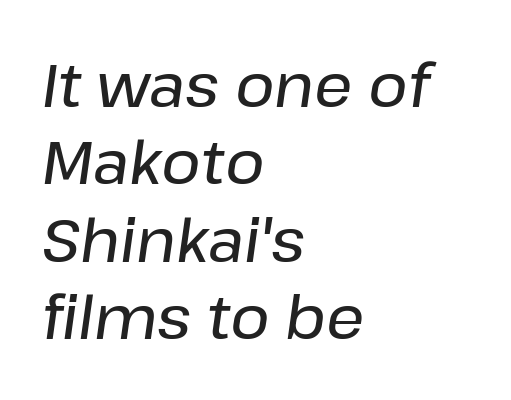
Look at the tracking — it's just the regular setting, nothing added. Does the leading feel generous? No, just average. These lines stack with their left ends in a neat column. Words float on clear page, feet unadorned.
